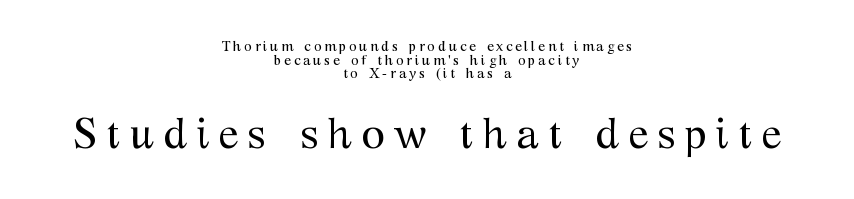
In CSS terms this would be text-align: center. These lines are composed in type with serifs. Check under the words: just untouched page. The rendering uses natural spacing where letterforms have individual widths.
